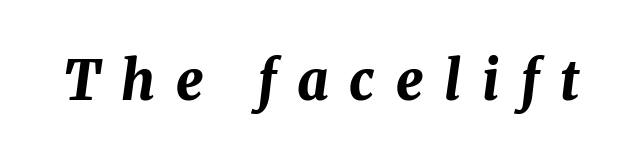
The image shows 54 px bold type, italic (leaning right); set unusually wide letter spacing (+0.39 em), not underlined; medium stroke contrast and a medium x-height.
